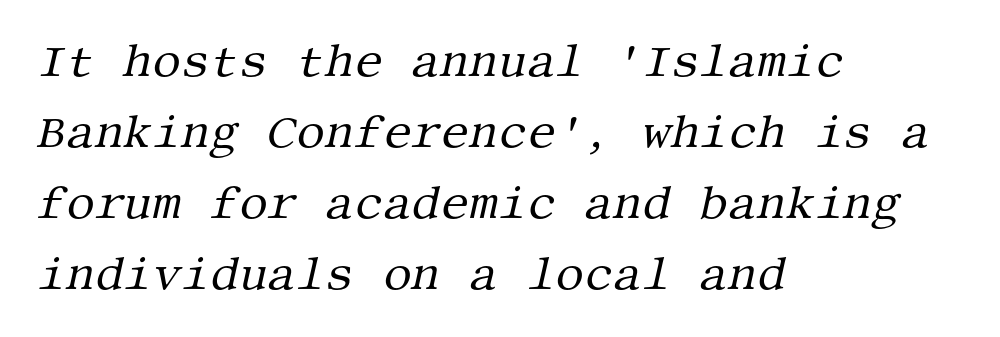
The rendering anchors every line to the left-hand side. Observe the ordinary spacing: letters are neighbours, not strangers. These glyphs show unthickened strokes, regular width or finer. Yep, that's italic — everything's leaning.
